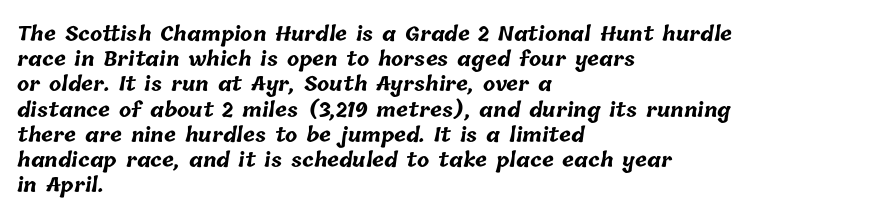
{"bold": "yes", "underline": "no", "align": "left", "line_spacing": "normal", "line_spacing_ratio": 1.26, "letter_spacing": "normal", "letter_spacing_em": 0.0, "glyph_px": 20}
